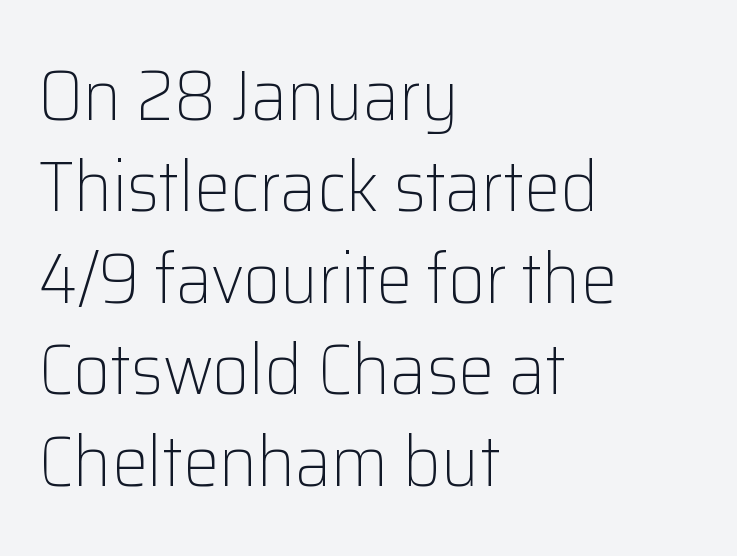
Observe the ordinary spacing: letters are neighbours, not strangers. Style check: upright. A bare baseline throughout the passage. Short and long lines alike share a common starting point at left.
